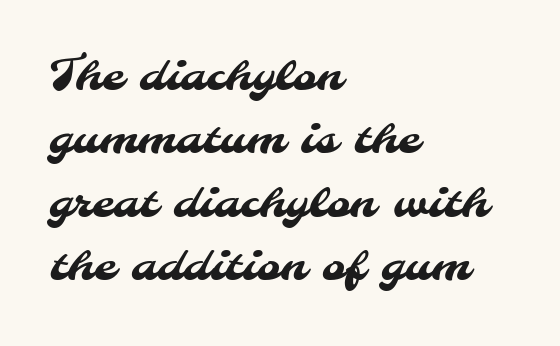
Q: Is the typeface a serif or a sans-serif typeface? A: Sans-serif.
Q: Is the text underlined? A: No.
Q: How is the paragraph aligned? A: Left-aligned.
Q: Is the spacing between letters normal or unusually wide? A: Normal.
Q: Is the spacing between lines tight, normal or loose? A: Normal.
Q: Width (condensed, normal, or wide)? A: Normal.
Q: Stroke contrast? A: Medium.
Q: x-height? A: Small.
Q: Monospaced? A: No.
